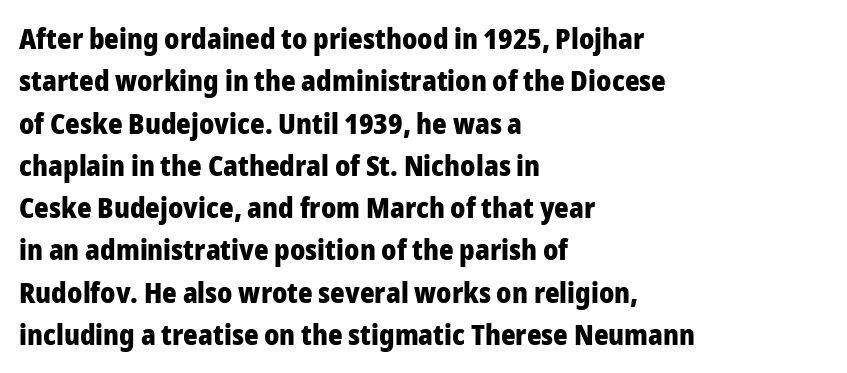
{"serif": "no", "italic": "no", "bold": "yes", "weight": "heavy", "width": "normal", "stroke_contrast": "low", "x_height": "medium", "monospaced": "no", "underline": "no", "align": "left", "line_spacing": "normal", "line_spacing_ratio": 1.51, "letter_spacing": "normal", "letter_spacing_em": 0.0, "glyph_px": 28}
